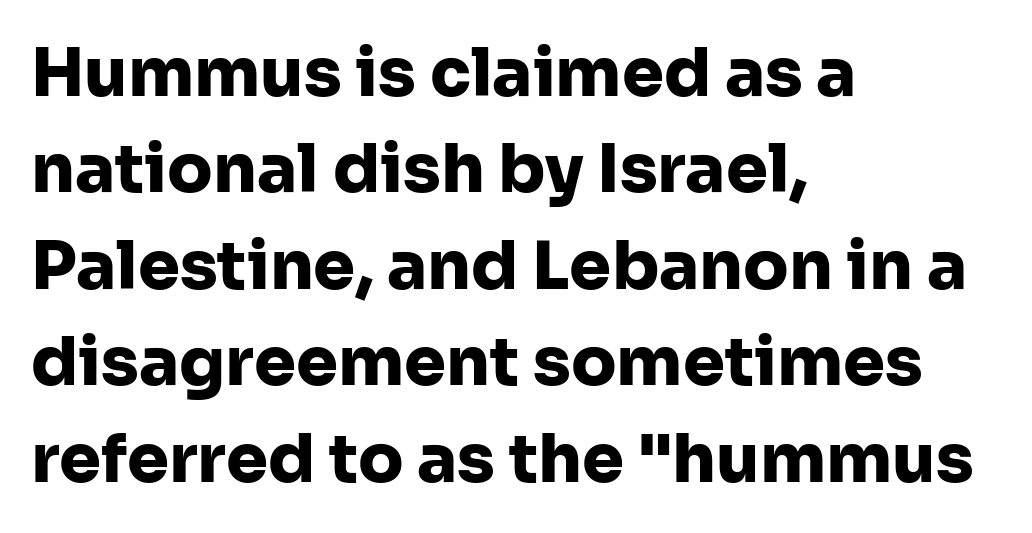
Q: Is the text bold? A: Yes.
Q: Is the text italic (slanted)? A: No, it is upright.
Q: Is the typeface a serif or a sans-serif typeface? A: Sans-serif.
Q: Is the text underlined? A: No.
Q: How is the paragraph aligned? A: Left-aligned.
Q: Is the spacing between letters normal or unusually wide? A: Normal.
Q: Is the spacing between lines tight, normal or loose? A: Normal.
Q: Width (condensed, normal, or wide)? A: Normal.
Q: Stroke contrast? A: Low.
Q: x-height? A: Medium.
Q: Monospaced? A: No.
